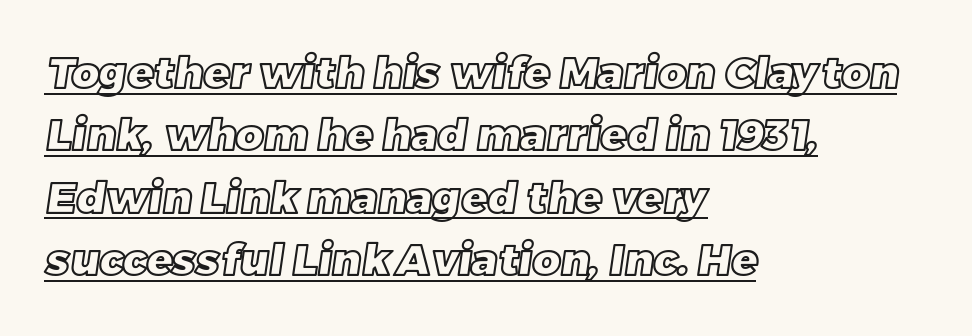
Q: Is the text underlined? A: Yes.
Q: How is the paragraph aligned? A: Left-aligned.
Q: Is the spacing between letters normal or unusually wide? A: Normal.
Q: Is the spacing between lines tight, normal or loose? A: Normal.
Q: Width (condensed, normal, or wide)? A: Normal.
Q: x-height? A: Large.
Q: Monospaced? A: No.
